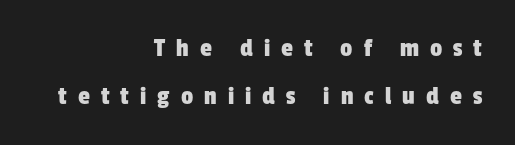
Q: Is the text underlined? A: No.
Q: How is the paragraph aligned? A: Right-aligned.
Q: Is the spacing between letters normal or unusually wide? A: Unusually wide.
